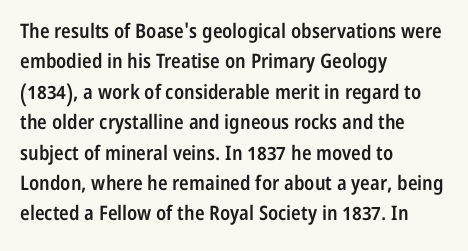
This block has exactly the height ordinary leading produces. Decoration check: the copy has no underline. Firm but not heavy-handed strokes: this text is semibold. Here the glyphs are tracked normally, forming tight word shapes. Style check: upright. Visually the block forms a straight wall on the left and a jagged coastline on the right.
